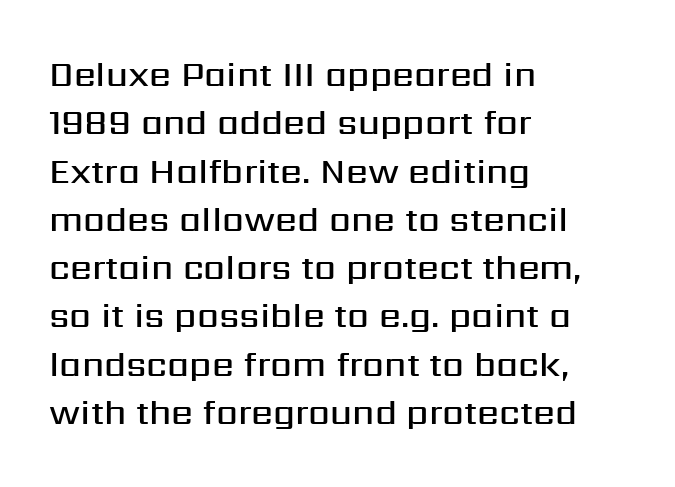
{"serif": "no", "italic": "no", "bold": "semi", "weight": "semibold", "width": "normal", "stroke_contrast": "medium", "x_height": "medium", "monospaced": "no", "underline": "no", "align": "left", "line_spacing": "normal", "line_spacing_ratio": 1.38, "letter_spacing": "normal", "letter_spacing_em": 0.0, "glyph_px": 35}
